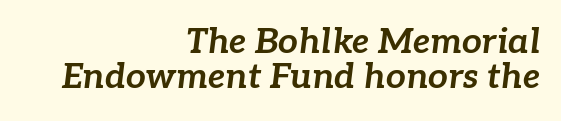
{"italic": "yes", "lean": "right", "slant_degrees": 7, "bold": "yes", "weight": "bold", "width": "normal", "stroke_contrast": "low", "x_height": "medium", "monospaced": "no", "underline": "no", "align": "right", "line_spacing": "tight", "line_spacing_ratio": 1.01, "letter_spacing": "normal", "letter_spacing_em": 0.0, "glyph_px": 35}
